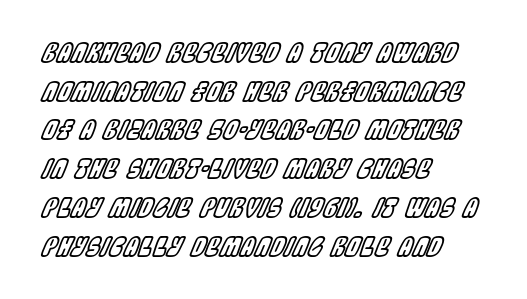
{"italic": "yes", "lean": "right", "slant_degrees": 22, "underline": "no", "align": "left", "line_spacing": "normal", "line_spacing_ratio": 1.49, "letter_spacing": "normal", "letter_spacing_em": 0.0, "glyph_px": 26}
